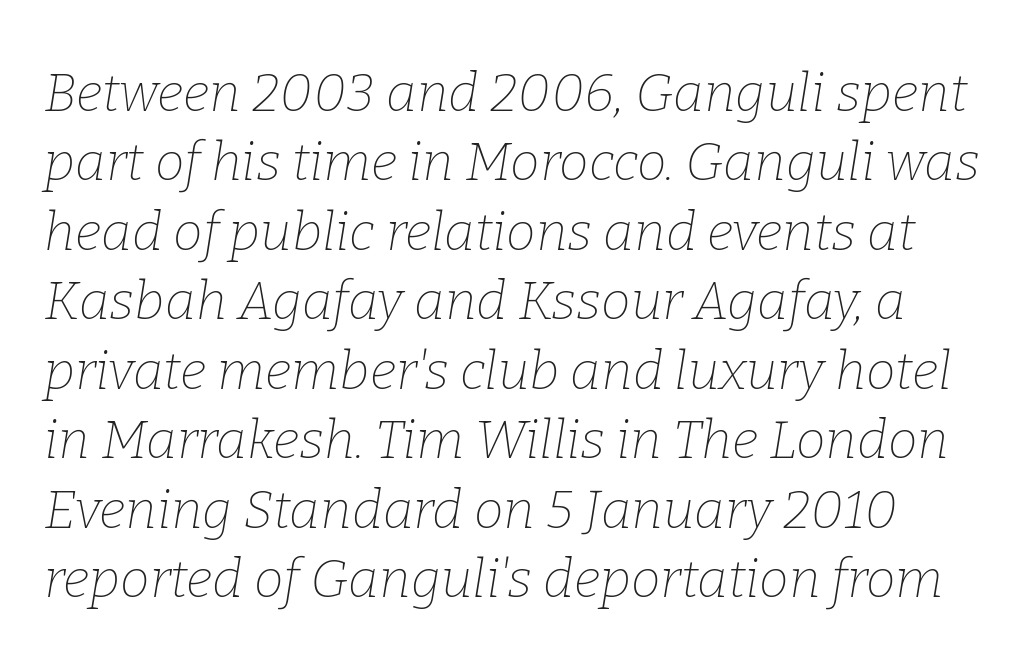
Spacing between characters is what you'd get straight out of the box. Slanted lettering throughout. A serif font was chosen for this passage. Proportional: the letters do not fall into vertical columns. Underline: absent.
